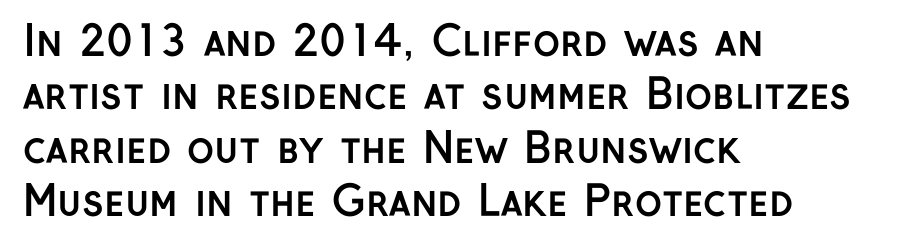
Q: Is the text bold? A: Yes.
Q: Is the text italic (slanted)? A: No, it is upright.
Q: Is the typeface a serif or a sans-serif typeface? A: Sans-serif.
Q: Is the text underlined? A: No.
Q: How is the paragraph aligned? A: Left-aligned.
Q: Is the spacing between letters normal or unusually wide? A: Normal.
Q: Is the spacing between lines tight, normal or loose? A: Normal.
Q: Width (condensed, normal, or wide)? A: Normal.
Q: Stroke contrast? A: Low.
Q: x-height? A: Medium.
Q: Monospaced? A: No.
